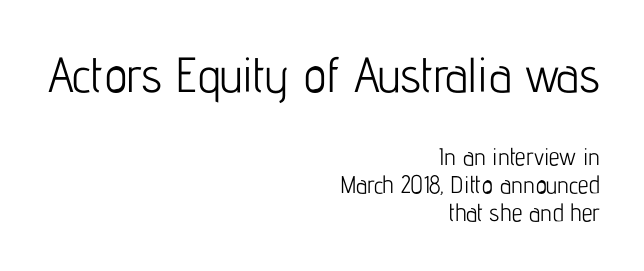
Q: Is the text bold? A: No.
Q: Is the text italic (slanted)? A: No, it is upright.
Q: Is the typeface a serif or a sans-serif typeface? A: Sans-serif.
Q: Is the text underlined? A: No.
Q: How is the paragraph aligned? A: Right-aligned.
Q: Is the spacing between letters normal or unusually wide? A: Normal.
Q: Which block of text is set in a larger size, the first (top) or the second (bottom)? A: The first (top) one.
Q: Width (condensed, normal, or wide)? A: Condensed.
Q: Stroke contrast? A: Low.
Q: x-height? A: Medium.
Q: Monospaced? A: No.
